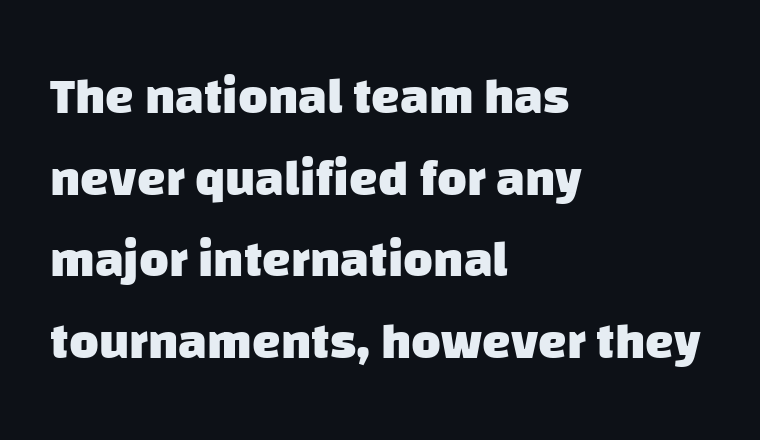
{"serif": "no", "bold": "yes", "weight": "heavy", "width": "normal", "stroke_contrast": "low", "x_height": "large", "monospaced": "no", "underline": "no", "align": "left", "line_spacing": "normal", "line_spacing_ratio": 1.6, "letter_spacing": "normal", "letter_spacing_em": 0.0, "glyph_px": 51}
